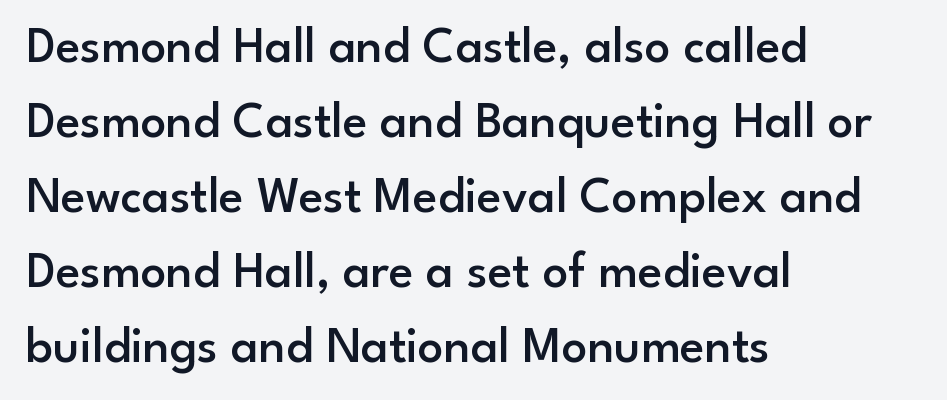
The image shows 51 px semibold sans-serif type, upright; set left-aligned, normal line spacing (1.47x), normal letter spacing, not underlined; low stroke contrast and a small x-height.
